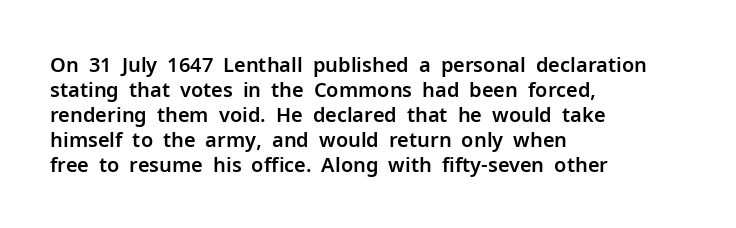
The image shows 20 px text type, upright; set left-aligned, normal line spacing (1.25x), normal letter spacing, not underlined.
